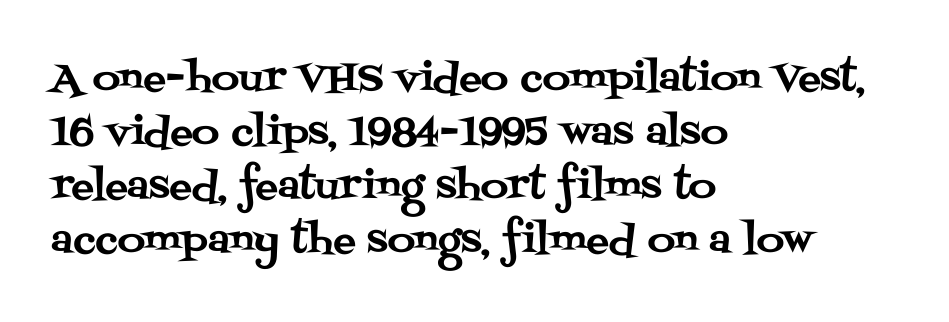
Q: Is the text italic (slanted)? A: No, it is upright.
Q: Is the typeface a serif or a sans-serif typeface? A: Serif.
Q: Is the text underlined? A: No.
Q: How is the paragraph aligned? A: Left-aligned.
Q: Is the spacing between letters normal or unusually wide? A: Normal.
Q: Is the spacing between lines tight, normal or loose? A: Normal.
Q: Width (condensed, normal, or wide)? A: Normal.
Q: Stroke contrast? A: Medium.
Q: x-height? A: Large.
Q: Monospaced? A: No.
